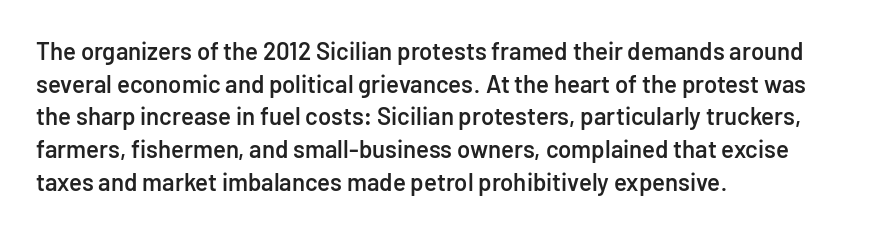
{"italic": "no", "bold": "semi", "underline": "no", "align": "left", "line_spacing": "normal", "line_spacing_ratio": 1.36, "letter_spacing": "normal", "letter_spacing_em": 0.0, "glyph_px": 24}
